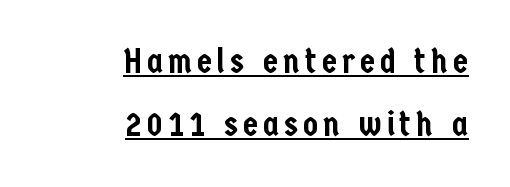
Each letter keeps its own natural width here, so spacing adapts to shape. Caption: lettering with a line underneath. In terms of posture, this sample is upright. Note: no serifs on the glyphs.
